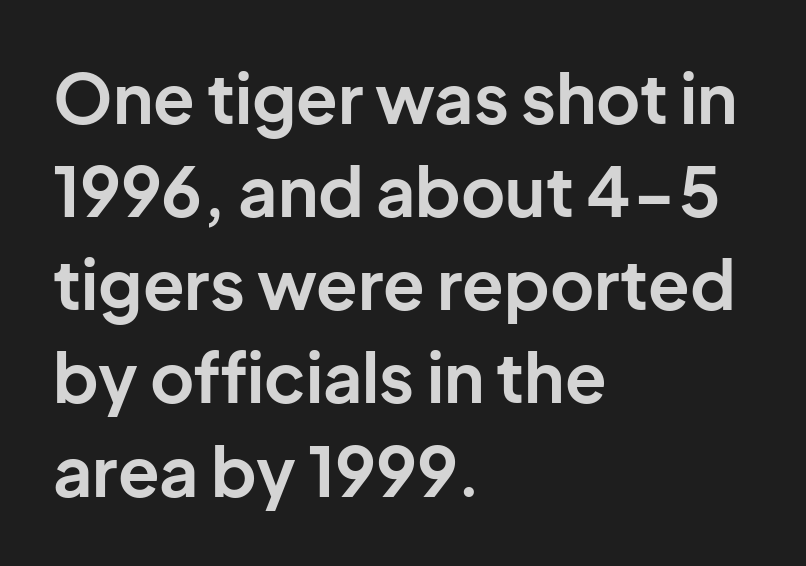
{"serif": "no", "italic": "no", "bold": "yes", "weight": "bold", "width": "normal", "stroke_contrast": "low", "x_height": "medium", "monospaced": "no", "underline": "no", "align": "left", "line_spacing": "normal", "line_spacing_ratio": 1.37, "letter_spacing": "normal", "letter_spacing_em": 0.0, "glyph_px": 68}
